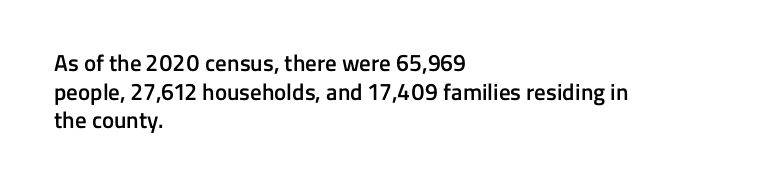
Q: Is the text bold? A: Semi-bold.
Q: Is the text italic (slanted)? A: No, it is upright.
Q: Is the text underlined? A: No.
Q: How is the paragraph aligned? A: Left-aligned.
Q: Is the spacing between letters normal or unusually wide? A: Normal.
